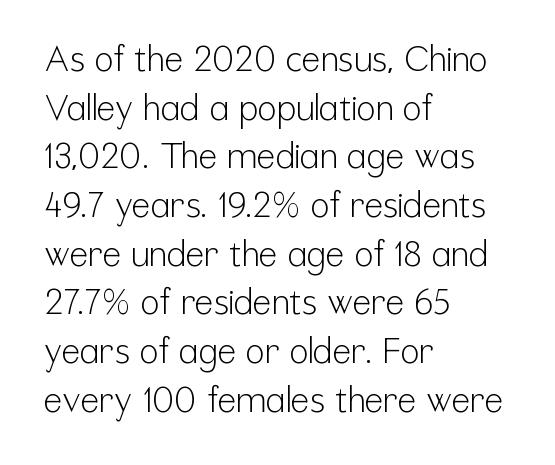
The image shows 35 px light, condensed sans-serif type, upright; set left-aligned, normal line spacing (1.39x), normal letter spacing, not underlined; low stroke contrast and a medium x-height.
